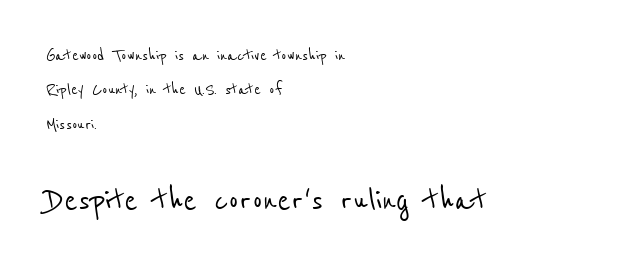
Q: Is the typeface a serif or a sans-serif typeface? A: Sans-serif.
Q: Is the text underlined? A: No.
Q: How is the paragraph aligned? A: Left-aligned.
Q: Is the spacing between letters normal or unusually wide? A: Normal.
Q: Which block of text is set in a larger size, the first (top) or the second (bottom)? A: The second (bottom) one.
Q: Width (condensed, normal, or wide)? A: Condensed.
Q: Stroke contrast? A: Low.
Q: x-height? A: Medium.
Q: Monospaced? A: No.
